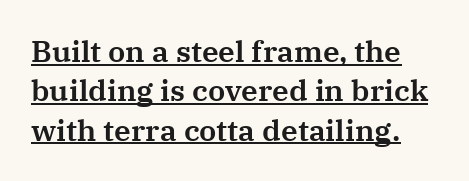
Serifs: yes, visible at the terminals of the letterforms. Decoration check: the copy is underlined. There is no visible air inserted between adjacent glyphs. Vertically, the passage feels balanced, rows spaced as you'd expect. Do the letters lean? They stand straight.
